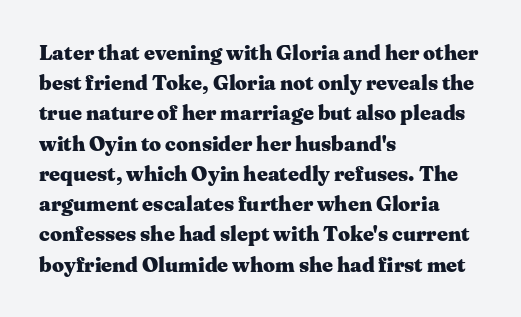
The image shows 21 px bold type, upright; set left-aligned, normal line spacing (1.44x), normal letter spacing, not underlined.
